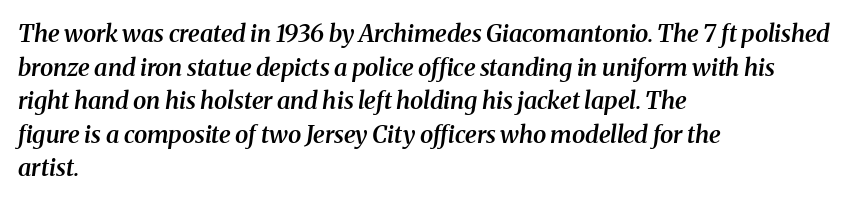
{"italic": "yes", "lean": "right", "slant_degrees": 8, "bold": "semi", "underline": "no", "align": "left", "line_spacing": "normal", "line_spacing_ratio": 1.4, "letter_spacing": "normal", "letter_spacing_em": 0.0, "glyph_px": 24}
